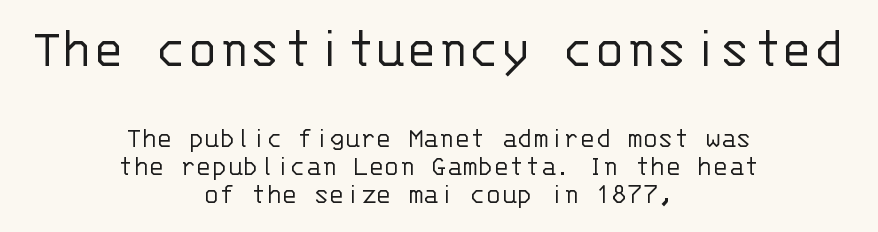
There is no visible air inserted between adjacent glyphs. This rendering employs a face without finishing strokes, i.e., a sans-serif. Looks like terminal output: every glyph gets an equal slot. Beneath every word, the page is bare. In this sample the first text group is rendered at the bigger scale. How would I describe the line gaps? Narrow and economical.
